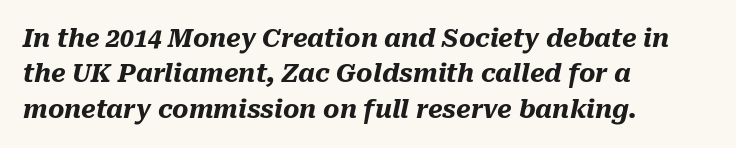
The image shows 25 px bold type, italic (leaning right); set left-aligned, normal line spacing (1.42x), normal letter spacing, not underlined.
